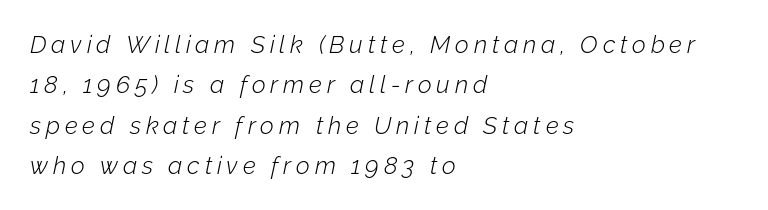
Q: Is the text bold? A: No.
Q: Is the text italic (slanted)? A: Yes, it leans right by about 12 degrees.
Q: Is the text underlined? A: No.
Q: How is the paragraph aligned? A: Left-aligned.
Q: Is the spacing between letters normal or unusually wide? A: Unusually wide.
Q: Is the spacing between lines tight, normal or loose? A: Normal.
